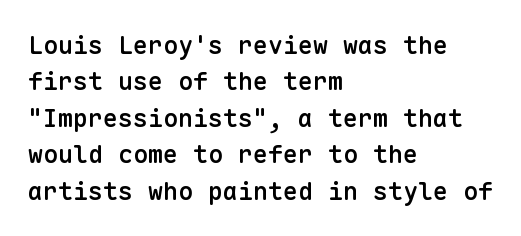
A somewhat darkened texture: the type is semibold rather than bold. If you drew a ruler down the left edge, every line would touch it. The zone under the glyphs is completely vacant. Ascenders rise straight up at ninety degrees. Caption: standard tracking, unaltered. Each new line begins a customary step beneath the previous one.
